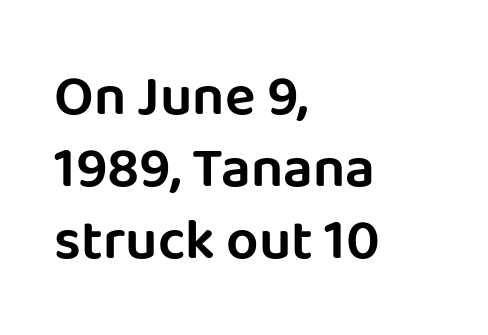
{"serif": "no", "italic": "no", "width": "normal", "stroke_contrast": "low", "x_height": "large", "monospaced": "no", "underline": "no", "align": "left", "line_spacing": "normal", "line_spacing_ratio": 1.26, "letter_spacing": "normal", "letter_spacing_em": 0.0, "glyph_px": 57}
